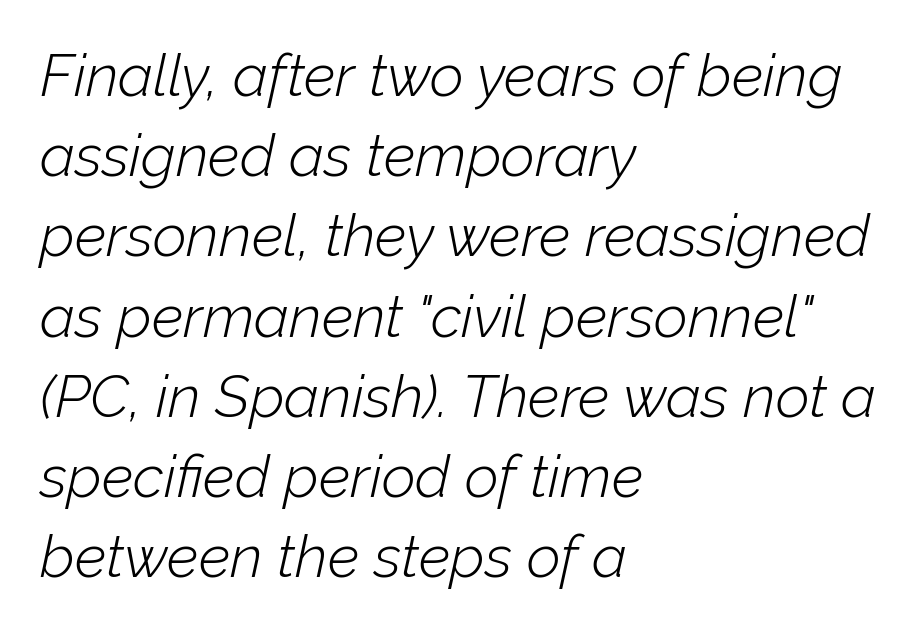
Characters follow at the spacing the type designer built in. If you drew a line through each stem, it would be angled. Letters have the restrained weight of plain body copy at most. This sample keeps an unexceptional amount of space between lines. The ragged edge is on the right, which tells us the setting is flush left. The string is rendered with underlining switched off.
